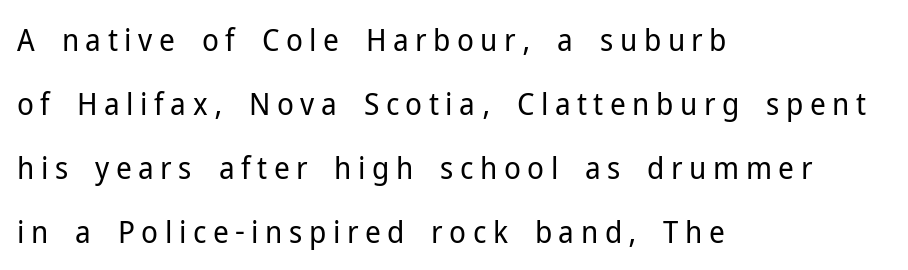
Q: Is the text bold? A: No.
Q: Is the text italic (slanted)? A: No, it is upright.
Q: Is the typeface a serif or a sans-serif typeface? A: Sans-serif.
Q: Is the text underlined? A: No.
Q: How is the paragraph aligned? A: Left-aligned.
Q: Is the spacing between letters normal or unusually wide? A: Unusually wide.
Q: Is the spacing between lines tight, normal or loose? A: Loose.
Q: Width (condensed, normal, or wide)? A: Normal.
Q: Stroke contrast? A: Low.
Q: x-height? A: Medium.
Q: Monospaced? A: No.
